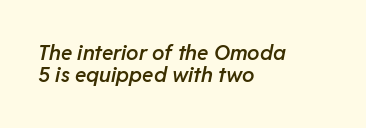
Q: Is the text bold? A: Semi-bold.
Q: Is the text italic (slanted)? A: Yes, it leans right by about 11 degrees.
Q: Is the text underlined? A: No.
Q: How is the paragraph aligned? A: Left-aligned.
Q: Is the spacing between letters normal or unusually wide? A: Normal.
Q: Is the spacing between lines tight, normal or loose? A: Tight.
